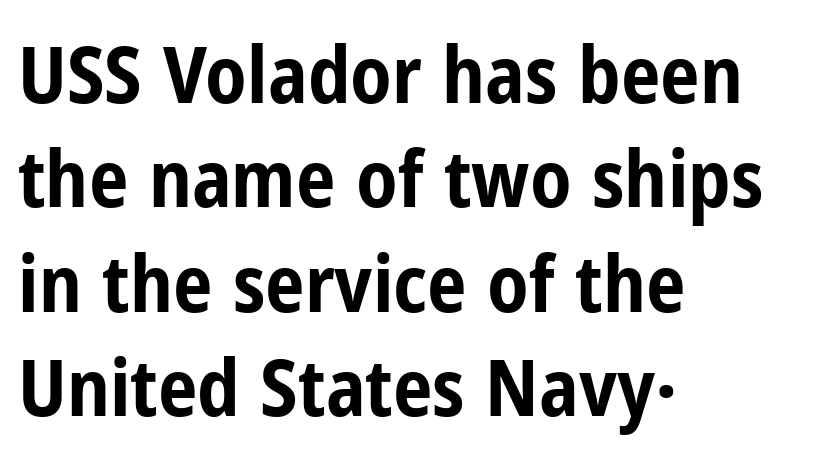
Does the weight exceed regular? Yes, all the way to bold. Alignment: flush left. The font's upright variant was chosen for this text. Nothing unusual about the tracking: characters are spaced as the font intends.
